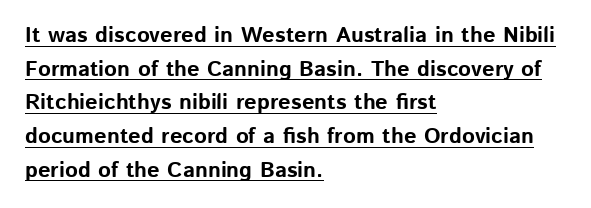
{"italic": "no", "bold": "yes", "underline": "yes", "align": "left", "line_spacing": "normal", "line_spacing_ratio": 1.53, "letter_spacing": "normal", "letter_spacing_em": 0.0, "glyph_px": 22}
